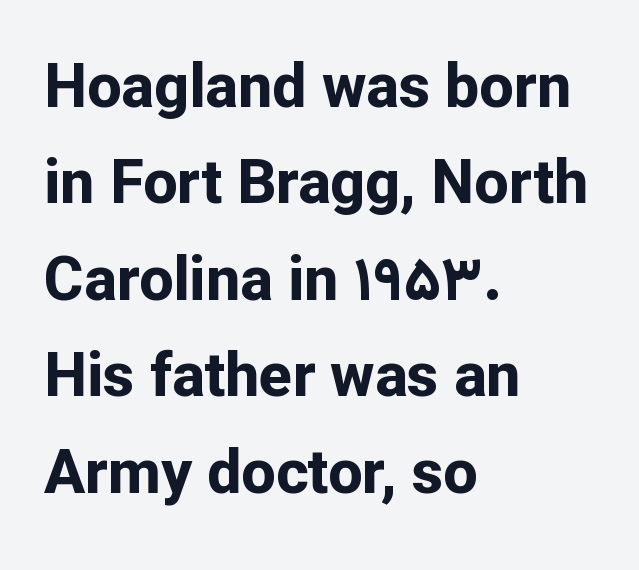
The letters stand upright; this is a roman face. Do the characters align in a grid? No, the font is proportional. Each row of text sits above clean, open space. A typesetter would call this leading conventional body-copy spacing. The typesetter chose a ragged-right arrangement here.
